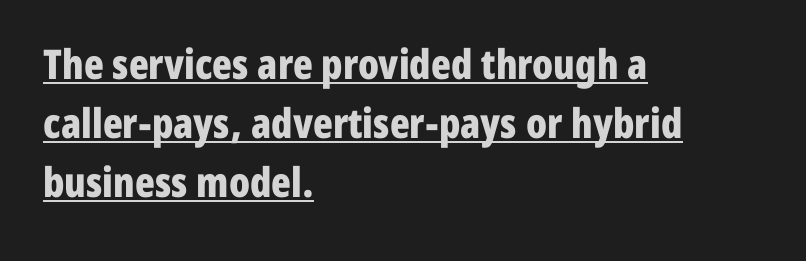
{"serif": "no", "italic": "no", "bold": "yes", "weight": "bold", "width": "condensed", "stroke_contrast": "low", "x_height": "medium", "monospaced": "no", "underline": "yes", "align": "left", "line_spacing": "normal", "line_spacing_ratio": 1.44, "letter_spacing": "normal", "letter_spacing_em": 0.0, "glyph_px": 41}
